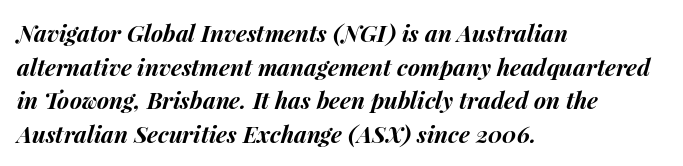
In terms of leading, this rendering sits right in the middle. Weight check: bold — yes, fully. Any mark beneath the type? The region is blank. Spacing between characters is what you'd get straight out of the box. Every row of glyphs begins at an identical x-position on the left. Yep, that's italic — everything's leaning.
